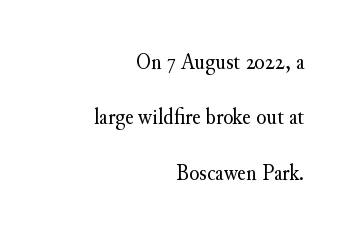
{"italic": "no", "bold": "no", "underline": "no", "align": "right", "line_spacing": "loose", "line_spacing_ratio": 2.41, "letter_spacing": "normal", "letter_spacing_em": 0.0, "glyph_px": 23}
